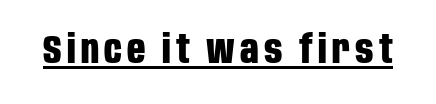
Q: Is the text bold? A: Yes.
Q: Is the text italic (slanted)? A: No, it is upright.
Q: Is the typeface a serif or a sans-serif typeface? A: Sans-serif.
Q: Is the text underlined? A: Yes.
Q: Width (condensed, normal, or wide)? A: Condensed.
Q: Stroke contrast? A: Low.
Q: x-height? A: Large.
Q: Monospaced? A: No.
